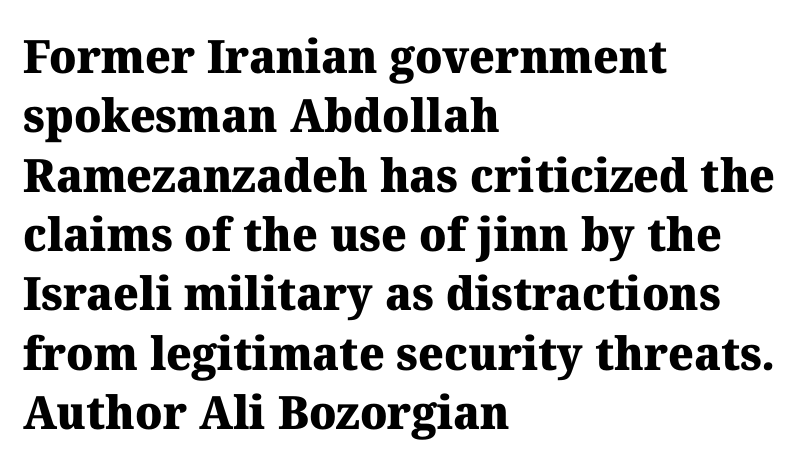
{"serif": "yes", "bold": "yes", "weight": "heavy", "width": "normal", "stroke_contrast": "medium", "x_height": "medium", "monospaced": "no", "underline": "no", "align": "left", "line_spacing": "normal", "line_spacing_ratio": 1.29, "letter_spacing": "normal", "letter_spacing_em": 0.0, "glyph_px": 46}
